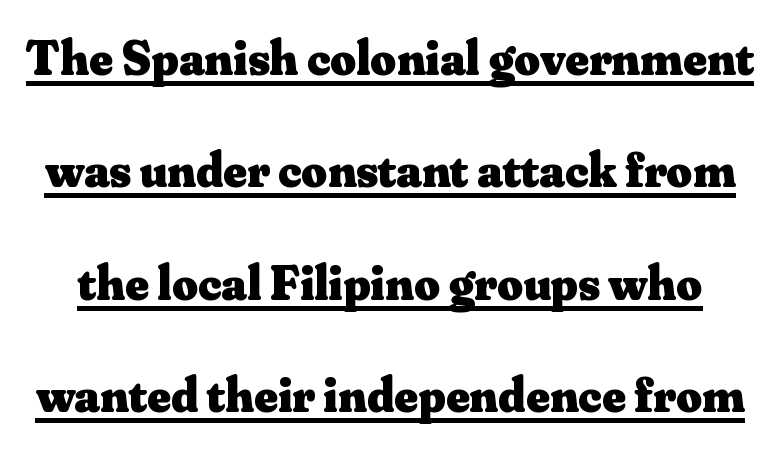
The image shows 50 px heavy serif type, upright; set loose line spacing (2.25x), normal letter spacing, underlined; medium stroke contrast and a small x-height.
